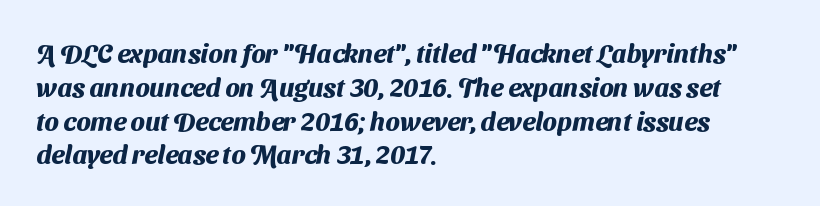
{"bold": "yes", "underline": "no", "align": "left", "line_spacing": "normal", "line_spacing_ratio": 1.3, "letter_spacing": "normal", "letter_spacing_em": 0.0, "glyph_px": 26}
